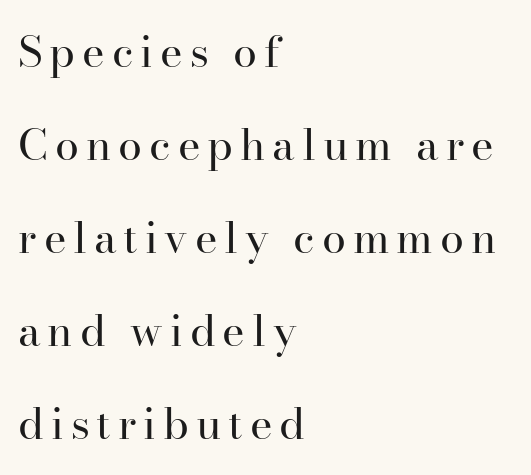
Q: Is the text bold? A: No.
Q: Is the text italic (slanted)? A: No, it is upright.
Q: Is the typeface a serif or a sans-serif typeface? A: Serif.
Q: Is the text underlined? A: No.
Q: How is the paragraph aligned? A: Left-aligned.
Q: Is the spacing between lines tight, normal or loose? A: Loose.
Q: Width (condensed, normal, or wide)? A: Normal.
Q: Stroke contrast? A: High.
Q: x-height? A: Small.
Q: Monospaced? A: No.
